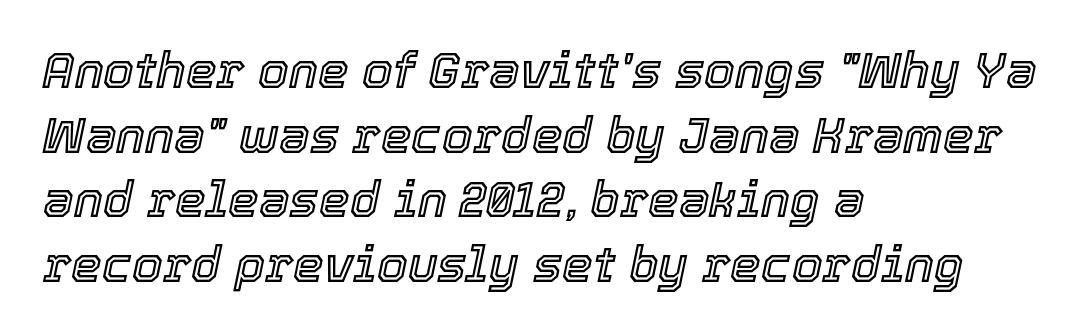
The image shows 49 px text type, italic (leaning right); set left-aligned, normal line spacing (1.32x), normal letter spacing, not underlined; a medium x-height.
